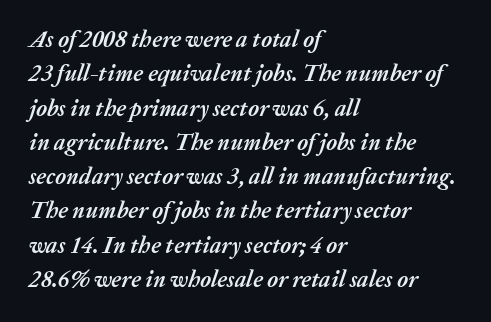
Q: Is the text bold? A: Yes.
Q: Is the text italic (slanted)? A: Yes, it leans right by about 20 degrees.
Q: Is the text underlined? A: No.
Q: How is the paragraph aligned? A: Left-aligned.
Q: Is the spacing between letters normal or unusually wide? A: Normal.
Q: Is the spacing between lines tight, normal or loose? A: Normal.
